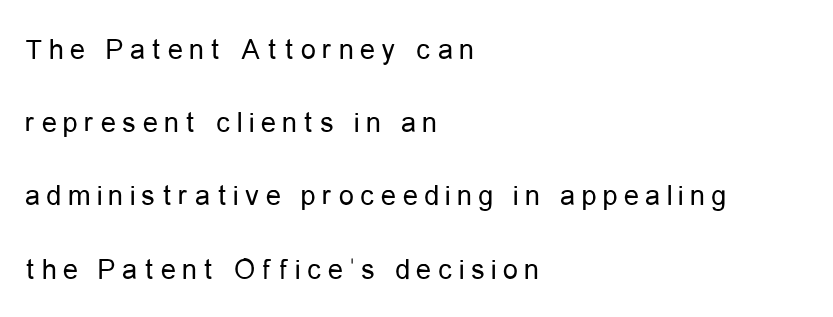
Q: Is the text bold? A: No.
Q: Is the text italic (slanted)? A: No, it is upright.
Q: Is the typeface a serif or a sans-serif typeface? A: Sans-serif.
Q: Is the text underlined? A: No.
Q: How is the paragraph aligned? A: Left-aligned.
Q: Is the spacing between letters normal or unusually wide? A: Unusually wide.
Q: Is the spacing between lines tight, normal or loose? A: Loose.
Q: Width (condensed, normal, or wide)? A: Condensed.
Q: Stroke contrast? A: Low.
Q: x-height? A: Medium.
Q: Monospaced? A: No.
